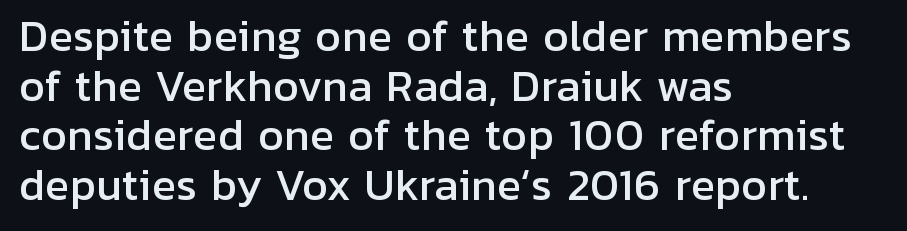
Q: Is the text italic (slanted)? A: No, it is upright.
Q: Is the typeface a serif or a sans-serif typeface? A: Sans-serif.
Q: Is the text underlined? A: No.
Q: How is the paragraph aligned? A: Left-aligned.
Q: Is the spacing between letters normal or unusually wide? A: Normal.
Q: Width (condensed, normal, or wide)? A: Normal.
Q: Stroke contrast? A: Low.
Q: x-height? A: Medium.
Q: Monospaced? A: No.
